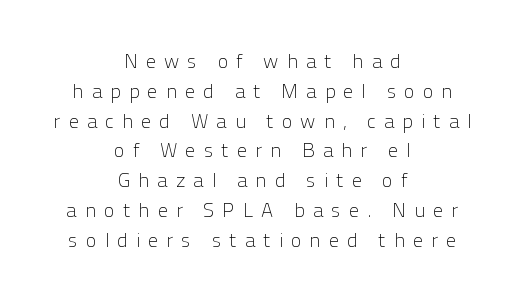
Q: Is the text bold? A: No.
Q: Is the text italic (slanted)? A: No, it is upright.
Q: Is the text underlined? A: No.
Q: How is the paragraph aligned? A: Centered.
Q: Is the spacing between letters normal or unusually wide? A: Unusually wide.
Q: Is the spacing between lines tight, normal or loose? A: Normal.
